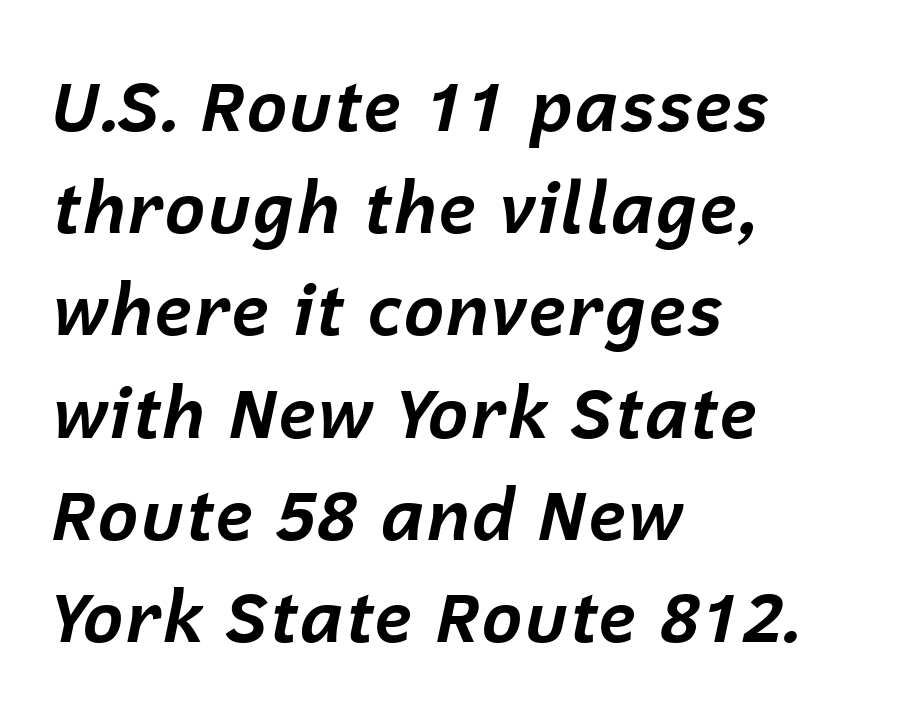
Q: Is the text bold? A: Yes.
Q: Is the text italic (slanted)? A: Yes, it leans right by about 12 degrees.
Q: Is the text underlined? A: No.
Q: How is the paragraph aligned? A: Left-aligned.
Q: Is the spacing between letters normal or unusually wide? A: Normal.
Q: Is the spacing between lines tight, normal or loose? A: Normal.
Q: Width (condensed, normal, or wide)? A: Normal.
Q: Stroke contrast? A: Low.
Q: x-height? A: Medium.
Q: Monospaced? A: No.
